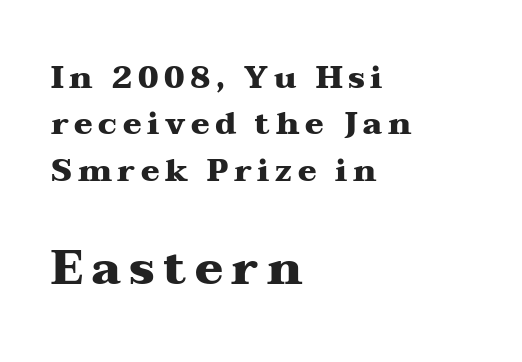
Do the characters align in a grid? No, the font is proportional. The type family on display is of the serif kind. The block sitting lower on the canvas is the one with enlarged characters. Rendered with straight, roman letterforms.
